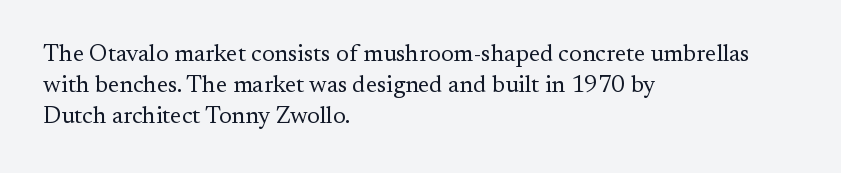
Q: Is the text bold? A: No.
Q: Is the text italic (slanted)? A: No, it is upright.
Q: Is the text underlined? A: No.
Q: How is the paragraph aligned? A: Left-aligned.
Q: Is the spacing between letters normal or unusually wide? A: Normal.
Q: Is the spacing between lines tight, normal or loose? A: Normal.
